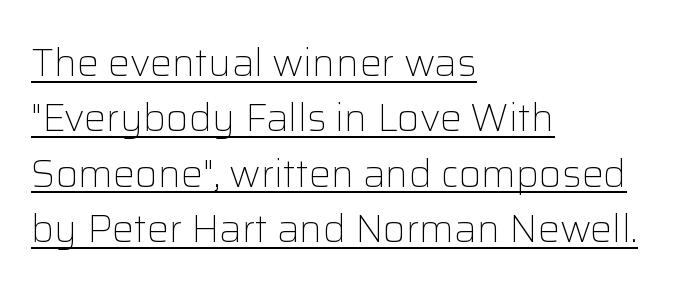
Q: Is the text bold? A: No.
Q: Is the text italic (slanted)? A: No, it is upright.
Q: Is the typeface a serif or a sans-serif typeface? A: Sans-serif.
Q: Is the text underlined? A: Yes.
Q: How is the paragraph aligned? A: Left-aligned.
Q: Is the spacing between letters normal or unusually wide? A: Normal.
Q: Is the spacing between lines tight, normal or loose? A: Normal.
Q: Width (condensed, normal, or wide)? A: Normal.
Q: Stroke contrast? A: Low.
Q: x-height? A: Medium.
Q: Monospaced? A: No.
